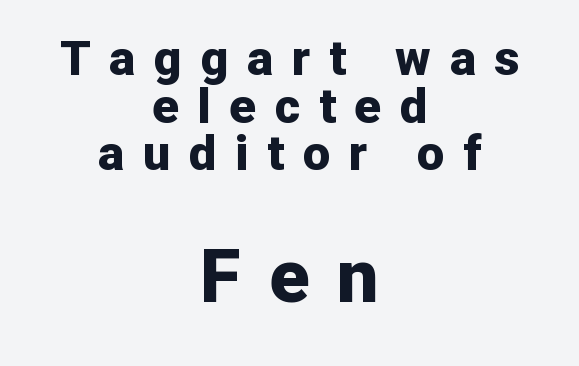
{"serif": "no", "italic": "no", "bold": "yes", "weight": "bold", "width": "normal", "stroke_contrast": "low", "x_height": "medium", "monospaced": "no", "underline": "no", "align": "center", "line_spacing": "tight", "line_spacing_ratio": 0.97, "letter_spacing": "wide", "letter_spacing_em": 0.38, "larger_block": "second", "size_ratio": 1.51, "glyph_px": 74}
